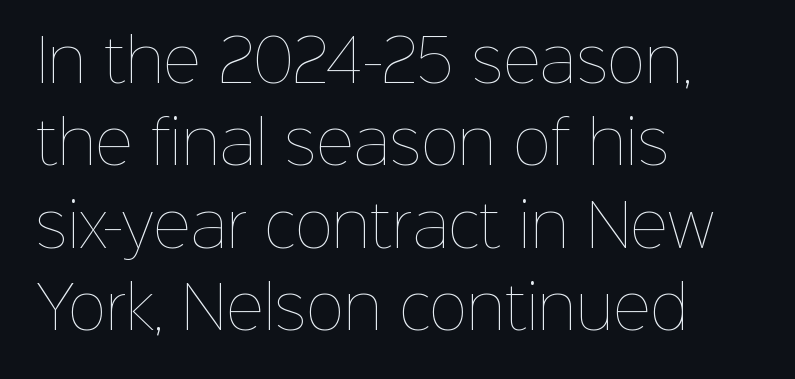
{"italic": "no", "bold": "no", "weight": "thin", "width": "normal", "stroke_contrast": "low", "x_height": "medium", "monospaced": "no", "underline": "no", "align": "left", "line_spacing": "normal", "line_spacing_ratio": 1.42, "letter_spacing": "normal", "letter_spacing_em": 0.0, "glyph_px": 58}
